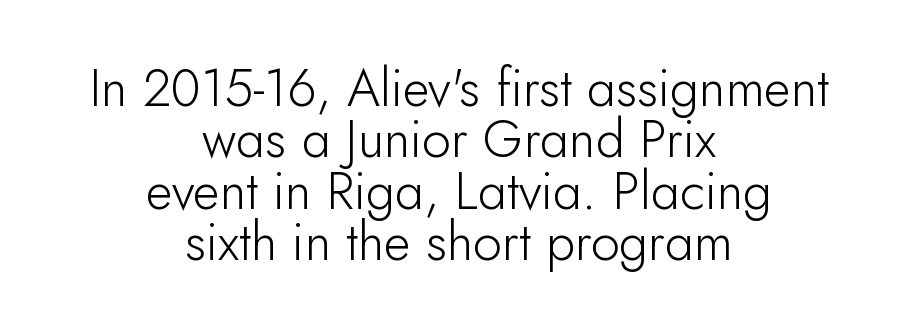
A typesetter would mark this as roman, not italic. Stems and bowls with no extra thickness — not bold. Baseline-to-baseline distance is barely more than the letter height. Leftover space on each line is divided equally before and after the words.
